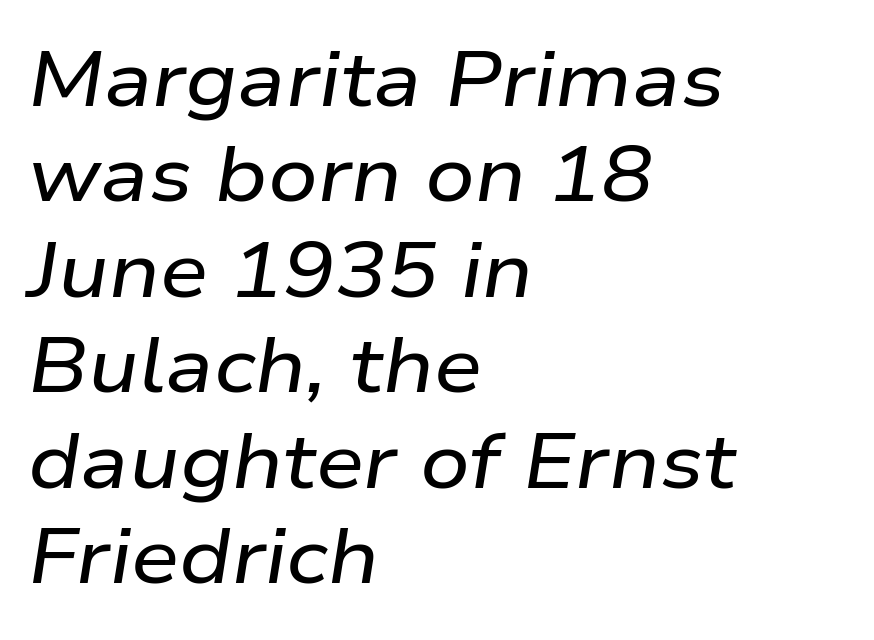
{"italic": "yes", "lean": "right", "slant_degrees": 9, "width": "wide", "stroke_contrast": "low", "x_height": "medium", "monospaced": "no", "underline": "no", "align": "left", "line_spacing_ratio": 1.24, "letter_spacing": "normal", "letter_spacing_em": 0.0, "glyph_px": 77}
